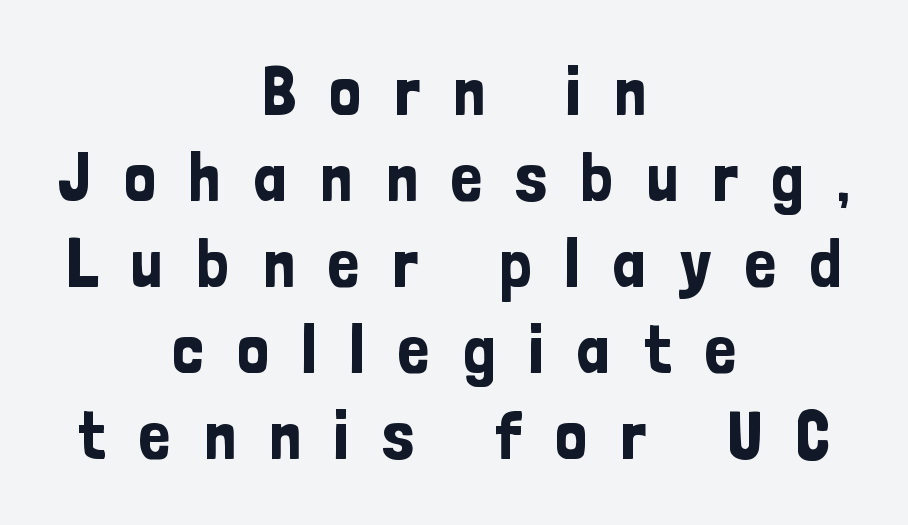
Q: Is the text italic (slanted)? A: No, it is upright.
Q: Is the typeface a serif or a sans-serif typeface? A: Sans-serif.
Q: Is the text underlined? A: No.
Q: How is the paragraph aligned? A: Centered.
Q: Is the spacing between letters normal or unusually wide? A: Unusually wide.
Q: Width (condensed, normal, or wide)? A: Condensed.
Q: Stroke contrast? A: Low.
Q: x-height? A: Medium.
Q: Monospaced? A: No.
